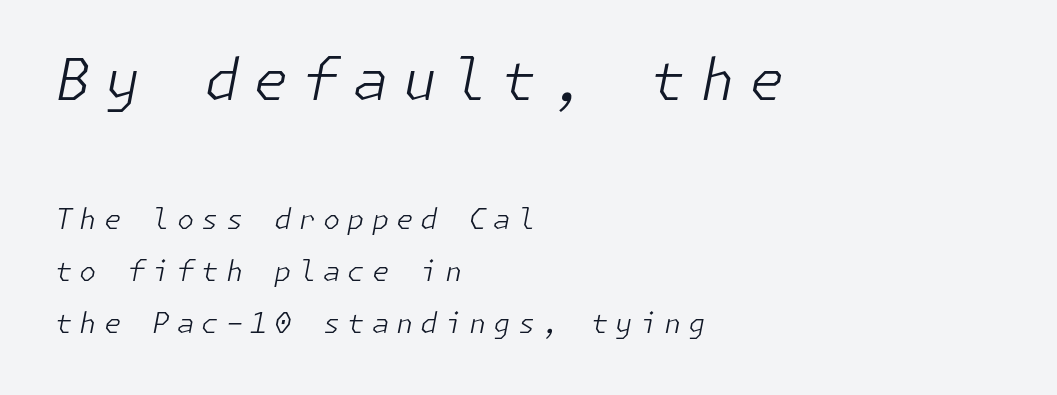
The image shows 57 px light type, italic (leaning right); set left-aligned, line spacing 1.86x, unusually wide letter spacing (+0.25 em), not underlined; the first (top) block is 2.04x larger; low stroke contrast and a medium x-height.
